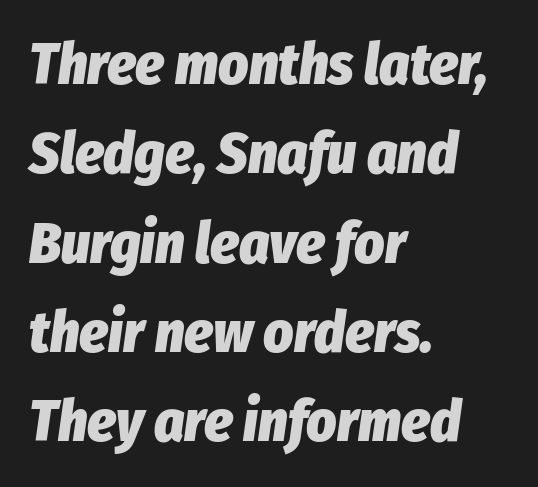
{"italic": "yes", "lean": "right", "slant_degrees": 8, "bold": "yes", "weight": "heavy", "width": "condensed", "stroke_contrast": "low", "x_height": "medium", "monospaced": "no", "underline": "no", "align": "left", "line_spacing": "normal", "line_spacing_ratio": 1.54, "letter_spacing": "normal", "letter_spacing_em": 0.0, "glyph_px": 58}
